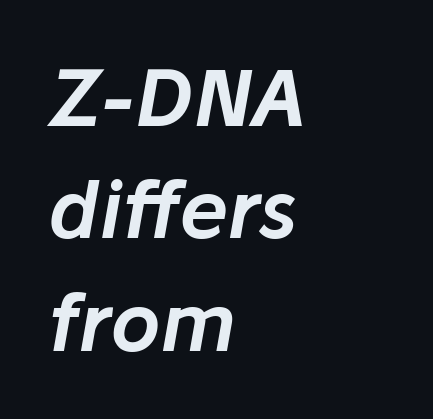
A typesetter would call this leading conventional body-copy spacing. Descenders hang freely into open space. The font's italic variant was chosen for this text. Alignment: flush left. This sample uses plain, unmodified letter spacing. Proportional: the letters do not fall into vertical columns.
